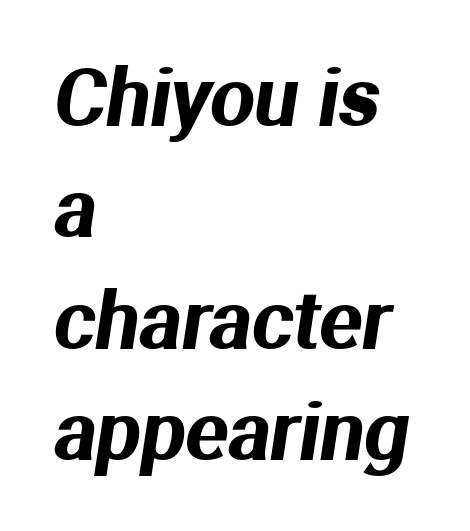
{"serif": "no", "width": "normal", "stroke_contrast": "medium", "x_height": "medium", "monospaced": "no", "underline": "no", "align": "left", "line_spacing": "normal", "line_spacing_ratio": 1.41, "letter_spacing": "normal", "letter_spacing_em": 0.0, "glyph_px": 79}
